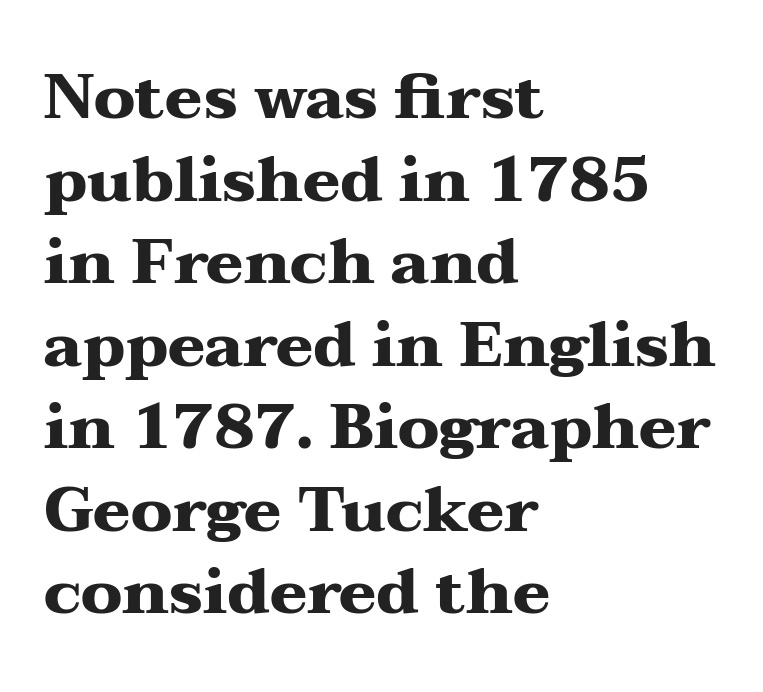
Q: Is the text bold? A: Yes.
Q: Is the text italic (slanted)? A: No, it is upright.
Q: Is the typeface a serif or a sans-serif typeface? A: Serif.
Q: Is the text underlined? A: No.
Q: How is the paragraph aligned? A: Left-aligned.
Q: Is the spacing between letters normal or unusually wide? A: Normal.
Q: Is the spacing between lines tight, normal or loose? A: Normal.
Q: Width (condensed, normal, or wide)? A: Wide.
Q: Stroke contrast? A: Medium.
Q: x-height? A: Medium.
Q: Monospaced? A: No.
